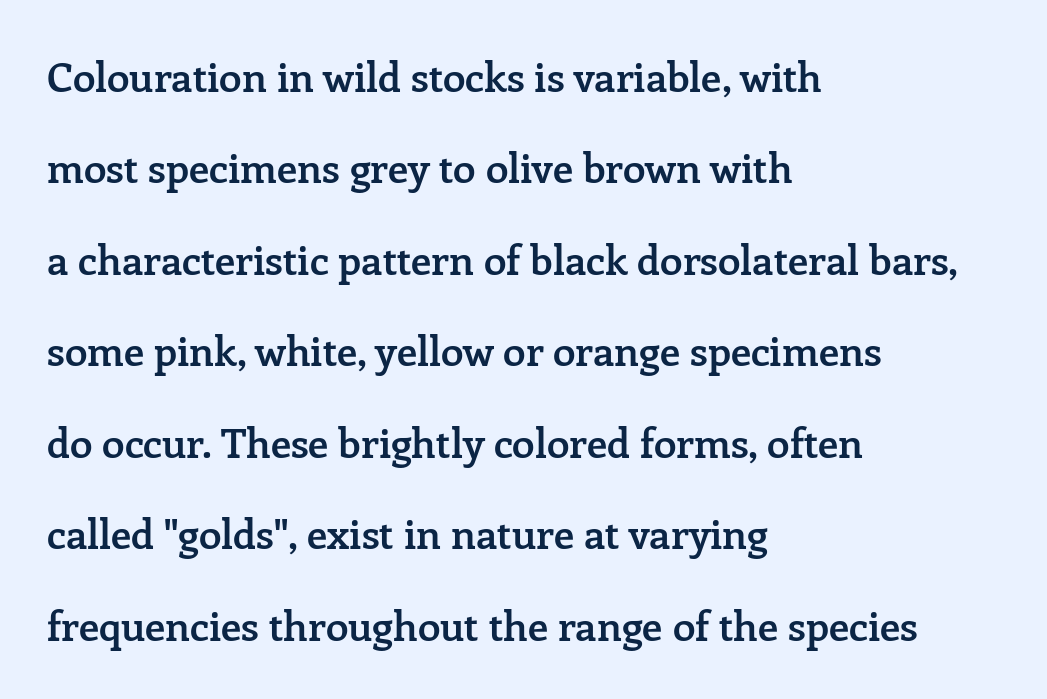
{"serif": "yes", "italic": "no", "bold": "semi", "weight": "semibold", "width": "normal", "stroke_contrast": "low", "x_height": "medium", "monospaced": "no", "underline": "no", "align": "left", "line_spacing": "loose", "line_spacing_ratio": 2.23, "letter_spacing": "normal", "letter_spacing_em": 0.0, "glyph_px": 41}
